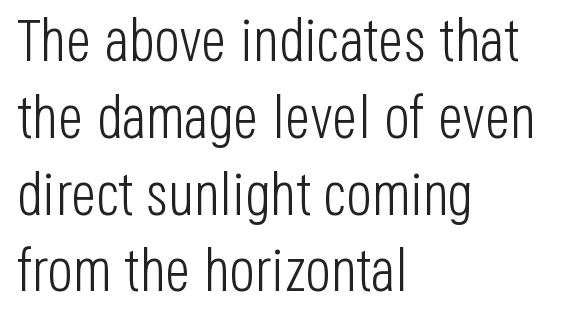
Q: Is the text bold? A: No.
Q: Is the text italic (slanted)? A: No, it is upright.
Q: Is the typeface a serif or a sans-serif typeface? A: Sans-serif.
Q: Is the text underlined? A: No.
Q: How is the paragraph aligned? A: Left-aligned.
Q: Is the spacing between letters normal or unusually wide? A: Normal.
Q: Is the spacing between lines tight, normal or loose? A: Normal.
Q: Width (condensed, normal, or wide)? A: Condensed.
Q: Stroke contrast? A: Low.
Q: x-height? A: Large.
Q: Monospaced? A: No.
